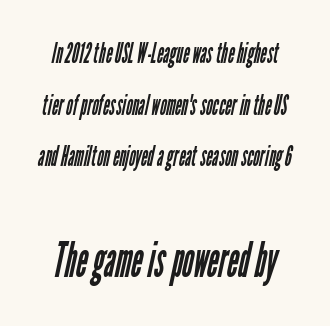
The image shows 49 px regular-weight, condensed sans-serif type; set line spacing 1.84x, normal letter spacing, not underlined; the second (bottom) block is 1.75x larger; low stroke contrast and a medium x-height.
